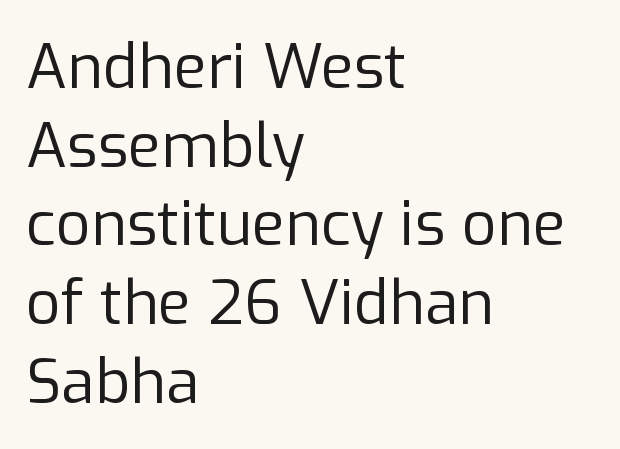
The lines sit at an ordinary, default distance from one another. This is not heavy type; no bold has been used. Regarding serifs, this sample does without them. Left-aligned paragraph, ragged on the right. This rendering features lettering with no underline.
